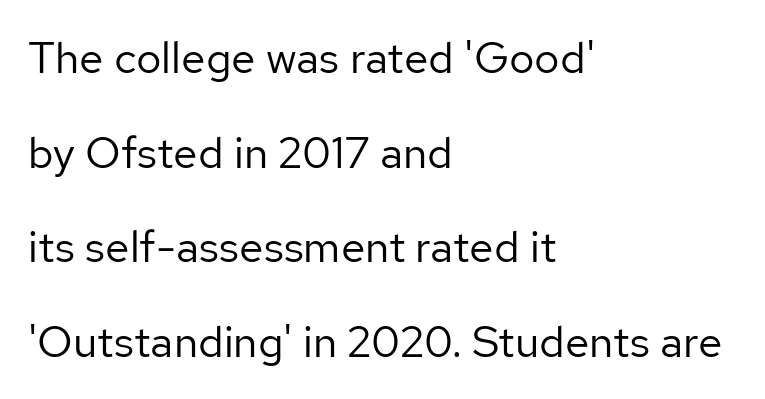
Q: Is the text bold? A: No.
Q: Is the text italic (slanted)? A: No, it is upright.
Q: Is the typeface a serif or a sans-serif typeface? A: Sans-serif.
Q: Is the text underlined? A: No.
Q: How is the paragraph aligned? A: Left-aligned.
Q: Is the spacing between letters normal or unusually wide? A: Normal.
Q: Is the spacing between lines tight, normal or loose? A: Loose.
Q: Width (condensed, normal, or wide)? A: Normal.
Q: Stroke contrast? A: Low.
Q: x-height? A: Medium.
Q: Monospaced? A: No.
